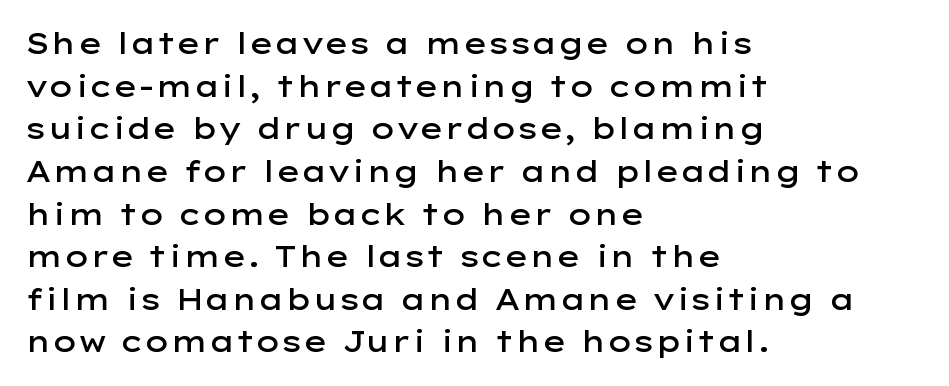
The image shows 29 px semibold, wide sans-serif type, upright; set left-aligned, normal line spacing (1.47x), normal letter spacing, not underlined; low stroke contrast and a medium x-height.
